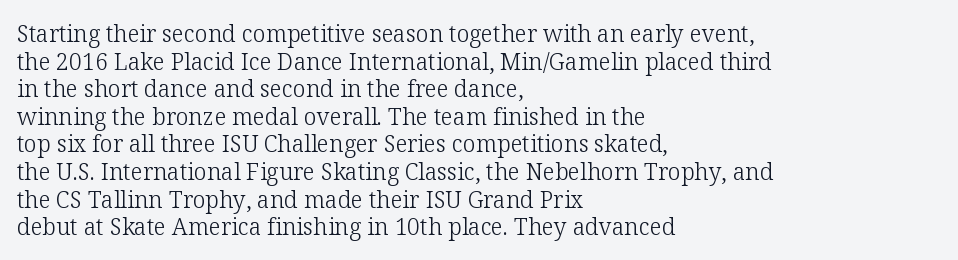
{"italic": "no", "bold": "no", "underline": "no", "align": "left", "line_spacing_ratio": 1.2, "letter_spacing": "normal", "letter_spacing_em": 0.0, "glyph_px": 23}
